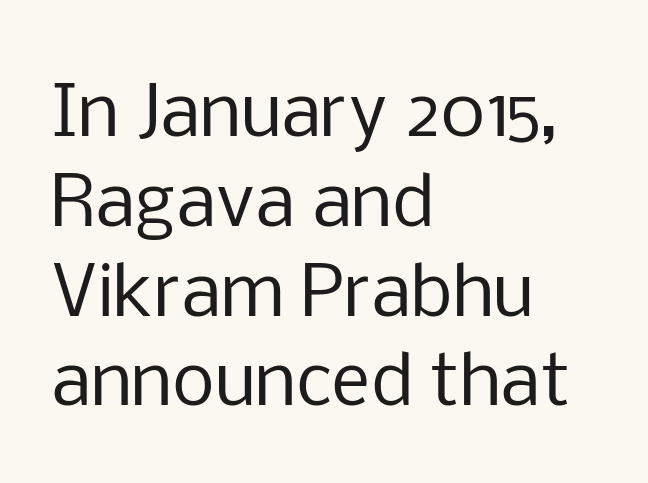
Q: Is the text bold? A: No.
Q: Is the text italic (slanted)? A: No, it is upright.
Q: Is the typeface a serif or a sans-serif typeface? A: Sans-serif.
Q: Is the text underlined? A: No.
Q: How is the paragraph aligned? A: Left-aligned.
Q: Is the spacing between letters normal or unusually wide? A: Normal.
Q: Is the spacing between lines tight, normal or loose? A: Normal.
Q: Width (condensed, normal, or wide)? A: Normal.
Q: Stroke contrast? A: Low.
Q: x-height? A: Medium.
Q: Monospaced? A: No.
